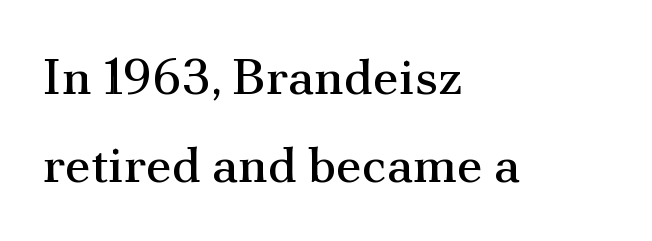
Q: Is the text bold? A: No.
Q: Is the text italic (slanted)? A: No, it is upright.
Q: Is the typeface a serif or a sans-serif typeface? A: Serif.
Q: Is the text underlined? A: No.
Q: How is the paragraph aligned? A: Left-aligned.
Q: Is the spacing between letters normal or unusually wide? A: Normal.
Q: Width (condensed, normal, or wide)? A: Normal.
Q: Stroke contrast? A: Medium.
Q: x-height? A: Small.
Q: Monospaced? A: No.
